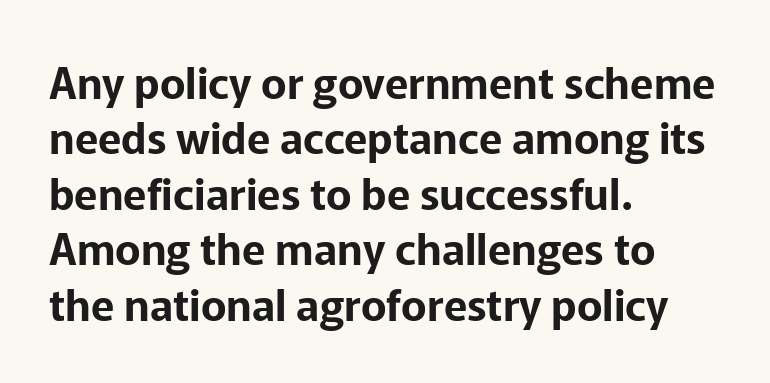
The image shows 43 px sans-serif type, upright; set left-aligned, normal line spacing (1.29x), normal letter spacing, not underlined; low stroke contrast and a medium x-height.
